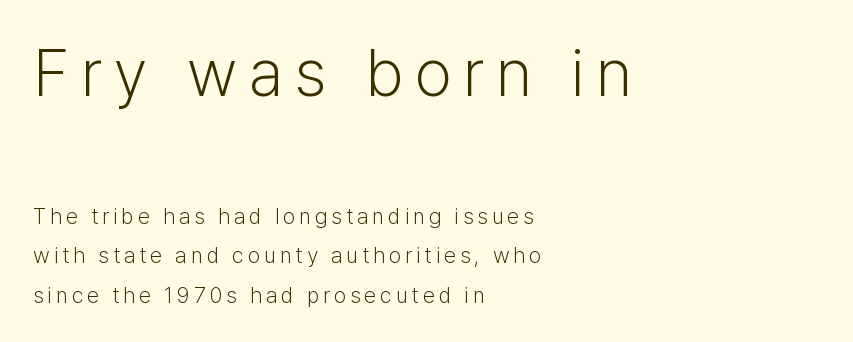
The image shows 66 px light sans-serif type, upright; set left-aligned, line spacing 1.78x, not underlined; the first (top) block is 3.0x larger; low stroke contrast and a medium x-height.
